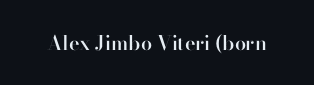
The image shows 20 px text type, upright; set normal letter spacing, not underlined.
